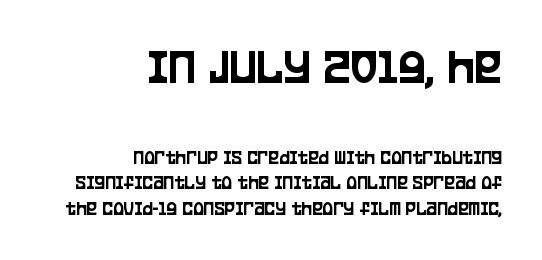
{"serif": "no", "italic": "no", "width": "condensed", "stroke_contrast": "low", "x_height": "large", "monospaced": "no", "underline": "no", "align": "right", "line_spacing": "normal", "line_spacing_ratio": 1.29, "letter_spacing": "normal", "letter_spacing_em": 0.0, "larger_block": "first", "size_ratio": 2.55, "glyph_px": 51}
